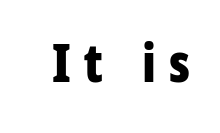
In terms of letterspacing, this is a distinctly airy, spread setting. Unmarked baselines from the first word to the last. Typographic density is high because the face is bold. Posture: upright roman.
